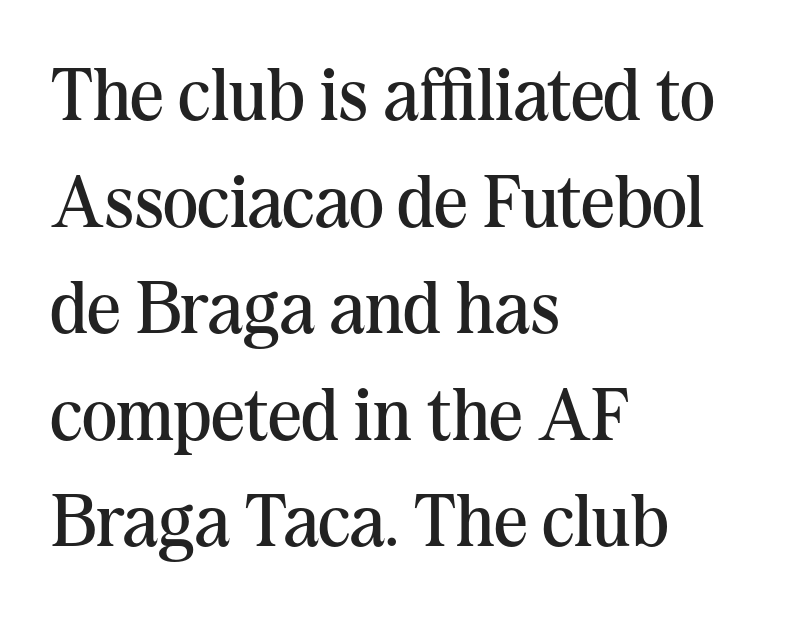
The image shows 74 px regular-weight serif type, upright; set left-aligned, normal line spacing (1.44x), normal letter spacing, not underlined; medium stroke contrast and a medium x-height.
